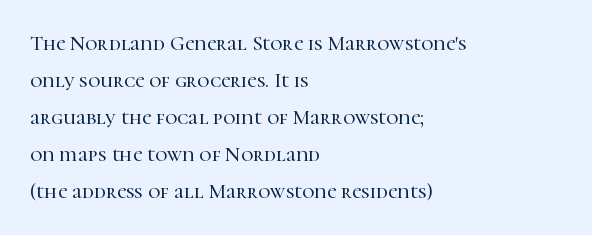
Q: Is the text italic (slanted)? A: No, it is upright.
Q: Is the text underlined? A: No.
Q: How is the paragraph aligned? A: Left-aligned.
Q: Is the spacing between letters normal or unusually wide? A: Normal.
